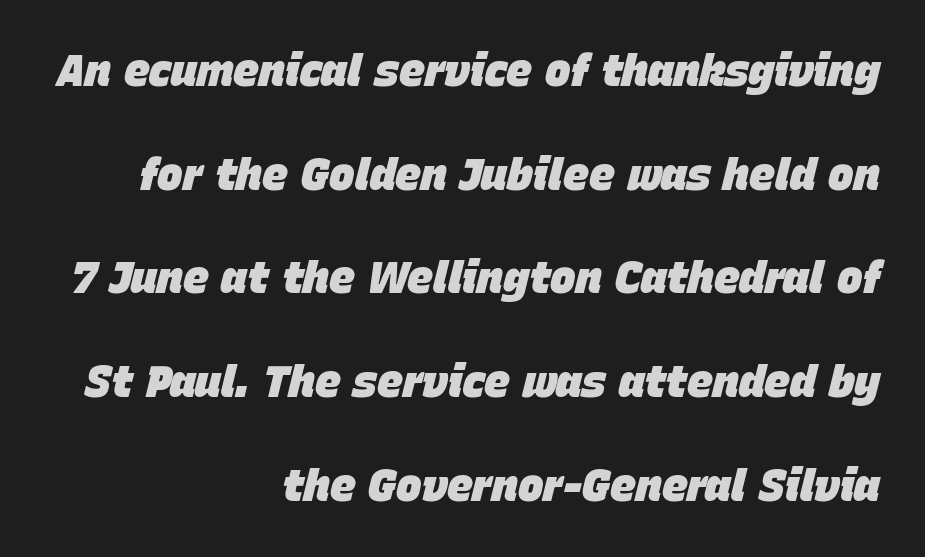
{"italic": "yes", "lean": "right", "slant_degrees": 15, "bold": "yes", "weight": "heavy", "width": "normal", "stroke_contrast": "low", "x_height": "large", "monospaced": "no", "underline": "no", "align": "right", "line_spacing": "loose", "line_spacing_ratio": 2.41, "letter_spacing": "normal", "letter_spacing_em": 0.0, "glyph_px": 43}
